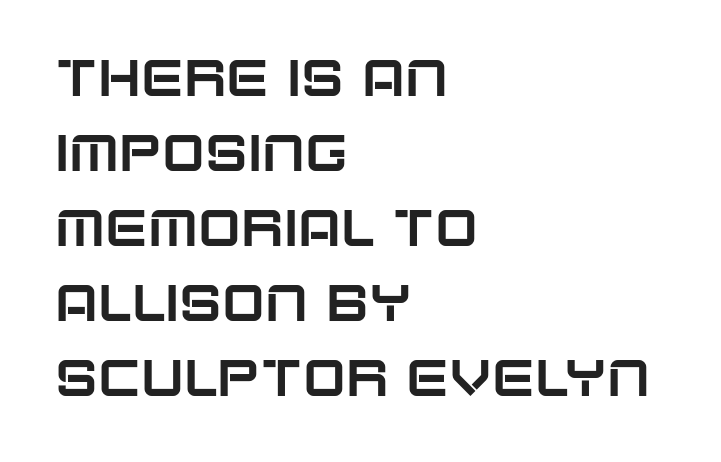
{"serif": "no", "italic": "no", "width": "normal", "stroke_contrast": "low", "x_height": "large", "monospaced": "no", "underline": "no", "align": "left", "line_spacing": "normal", "line_spacing_ratio": 1.47, "letter_spacing": "normal", "letter_spacing_em": 0.0, "glyph_px": 51}
